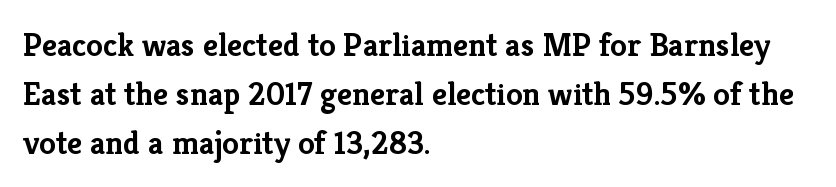
Nobody drew a line under any word here. Check where the strokes stop: tiny serifs finish them off. You could not count columns in this text — the font is proportionally spaced. Caption: multi-line text, flush left, ragged right.
